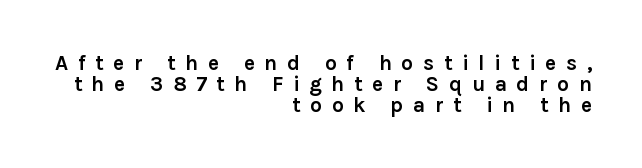
{"italic": "no", "bold": "yes", "underline": "no", "align": "right", "line_spacing": "tight", "line_spacing_ratio": 1.0, "letter_spacing": "wide", "letter_spacing_em": 0.46, "glyph_px": 21}
